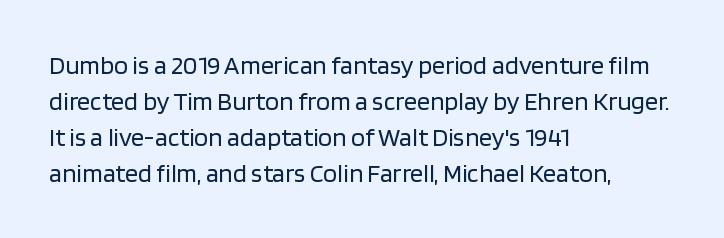
The image shows 26 px text type, upright; set left-aligned, normal line spacing (1.38x), normal letter spacing, not underlined.
